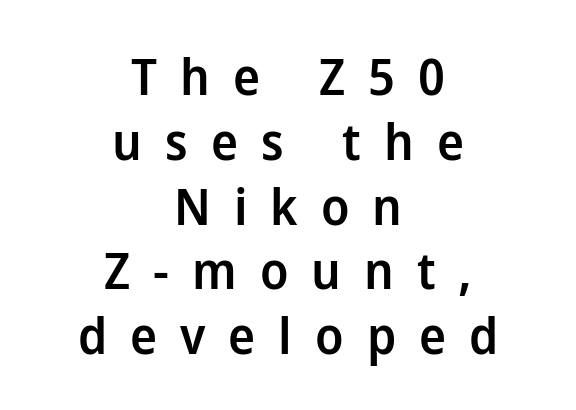
{"serif": "no", "italic": "no", "bold": "semi", "weight": "semibold", "width": "normal", "stroke_contrast": "low", "x_height": "medium", "monospaced": "no", "underline": "no", "align": "center", "line_spacing": "normal", "line_spacing_ratio": 1.27, "letter_spacing": "wide", "letter_spacing_em": 0.45, "glyph_px": 51}
